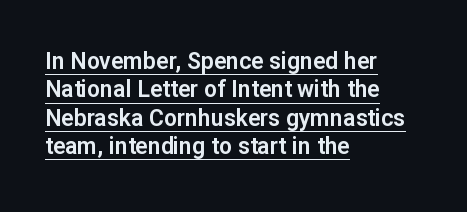
Vertical strokes here are truly vertical. A continuous stroke trails under the words, as in a hyperlink. All the whitespace from short lines collects on the right. Standard letterfit; no display-style spreading of the glyphs.
